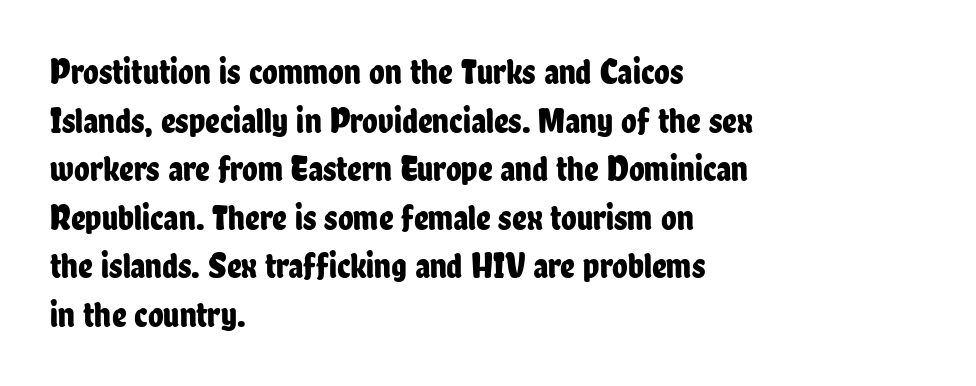
{"serif": "no", "italic": "no", "width": "condensed", "stroke_contrast": "low", "x_height": "medium", "monospaced": "no", "underline": "no", "align": "left", "line_spacing": "normal", "line_spacing_ratio": 1.35, "letter_spacing": "normal", "letter_spacing_em": 0.0, "glyph_px": 36}
